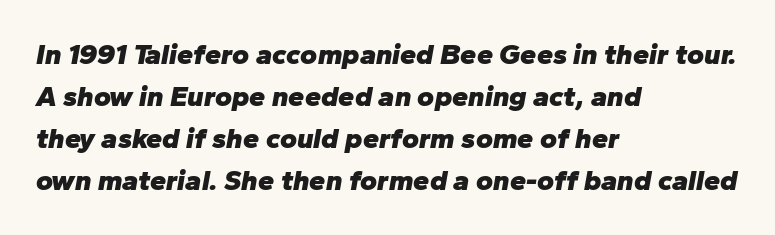
The rendering applies a slant to the glyphs. Where is the straight margin? On the left. The glyphs are unaccompanied by any horizontal stroke below them. The horizontal fit of the characters is conventional and even. Emphasis by weight is at full strength: bold.
